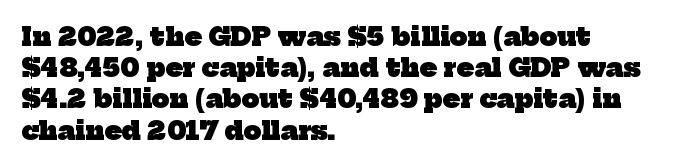
Q: Is the text bold? A: Yes.
Q: Is the text underlined? A: No.
Q: How is the paragraph aligned? A: Left-aligned.
Q: Is the spacing between letters normal or unusually wide? A: Normal.
Q: Is the spacing between lines tight, normal or loose? A: Normal.
